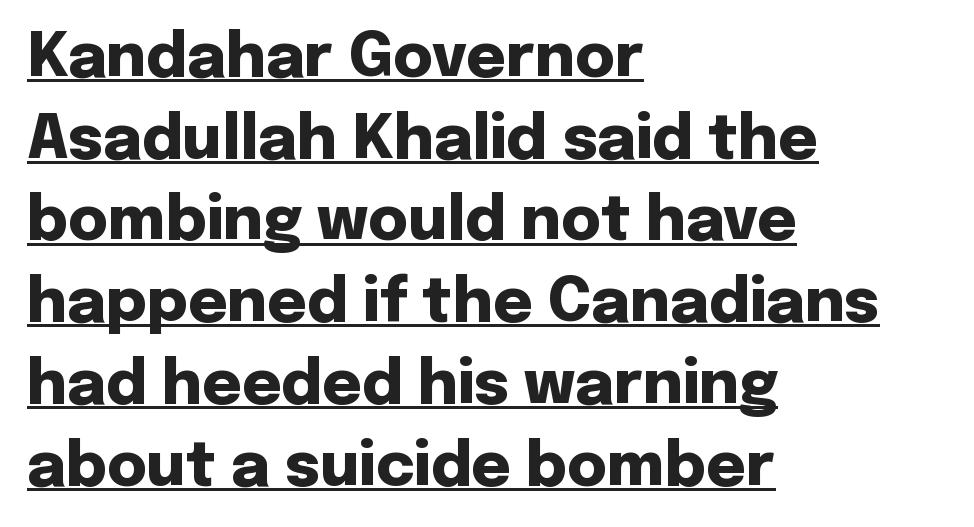
{"serif": "no", "italic": "no", "bold": "yes", "weight": "heavy", "width": "normal", "stroke_contrast": "low", "x_height": "medium", "monospaced": "no", "underline": "yes", "align": "left", "line_spacing": "normal", "line_spacing_ratio": 1.34, "letter_spacing": "normal", "letter_spacing_em": 0.0, "glyph_px": 61}
